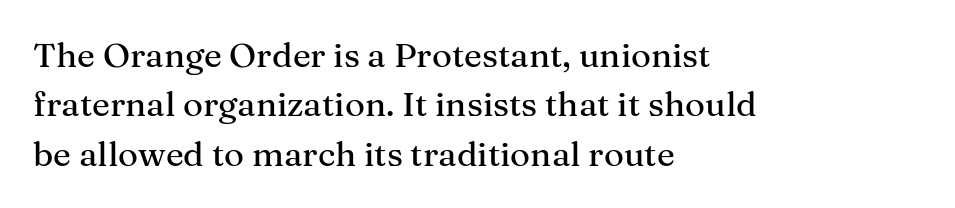
{"serif": "yes", "italic": "no", "width": "normal", "stroke_contrast": "medium", "x_height": "medium", "monospaced": "no", "underline": "no", "align": "left", "line_spacing": "normal", "line_spacing_ratio": 1.45, "letter_spacing": "normal", "letter_spacing_em": 0.0, "glyph_px": 34}
